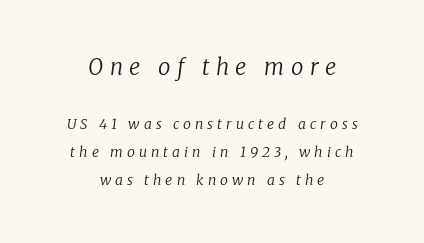
The image shows 22 px text type, italic (leaning right); set centered, loose line spacing (2.01x), unusually wide letter spacing (+0.29 em), not underlined; the first (top) block is 1.57x larger.
